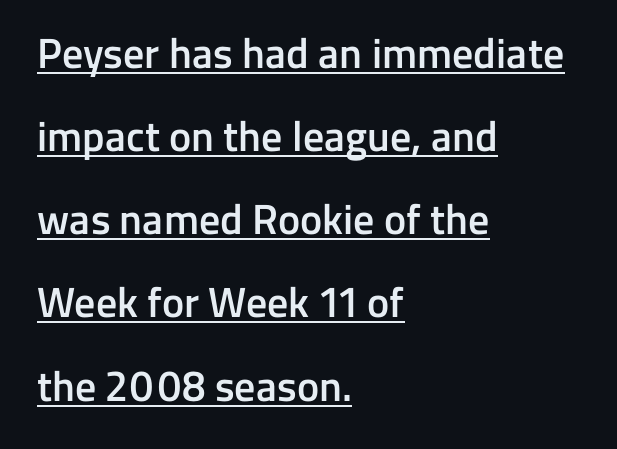
Q: Is the text bold? A: Semi-bold.
Q: Is the text italic (slanted)? A: No, it is upright.
Q: Is the typeface a serif or a sans-serif typeface? A: Sans-serif.
Q: Is the text underlined? A: Yes.
Q: How is the paragraph aligned? A: Left-aligned.
Q: Is the spacing between letters normal or unusually wide? A: Normal.
Q: Is the spacing between lines tight, normal or loose? A: Loose.
Q: Width (condensed, normal, or wide)? A: Normal.
Q: Stroke contrast? A: Low.
Q: x-height? A: Medium.
Q: Monospaced? A: No.
